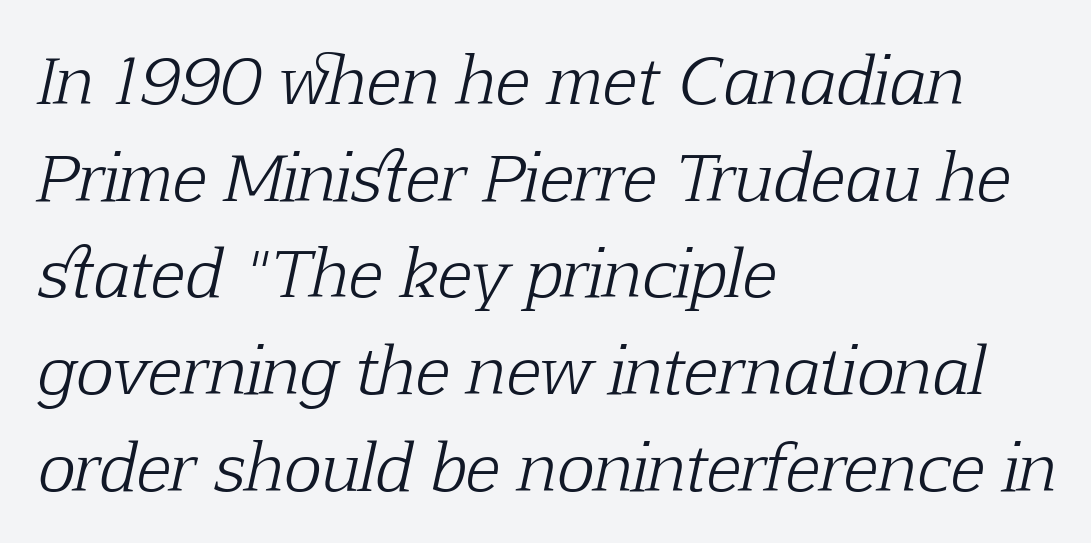
The image shows 64 px light serif type, italic (leaning right); set left-aligned, normal line spacing (1.51x), normal letter spacing, not underlined; low stroke contrast and a medium x-height.
